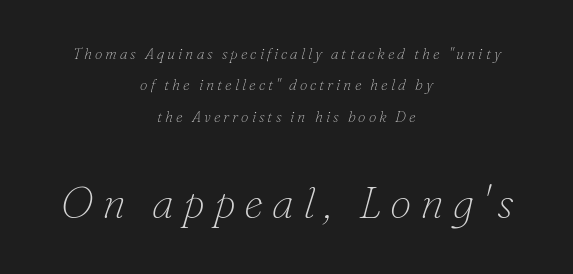
Q: Is the text bold? A: No.
Q: Is the text italic (slanted)? A: Yes, it leans right by about 16 degrees.
Q: Is the typeface a serif or a sans-serif typeface? A: Serif.
Q: Is the text underlined? A: No.
Q: How is the paragraph aligned? A: Centered.
Q: Is the spacing between letters normal or unusually wide? A: Unusually wide.
Q: Is the spacing between lines tight, normal or loose? A: Loose.
Q: Which block of text is set in a larger size, the first (top) or the second (bottom)? A: The second (bottom) one.
Q: Width (condensed, normal, or wide)? A: Normal.
Q: Stroke contrast? A: Low.
Q: x-height? A: Small.
Q: Monospaced? A: No.
